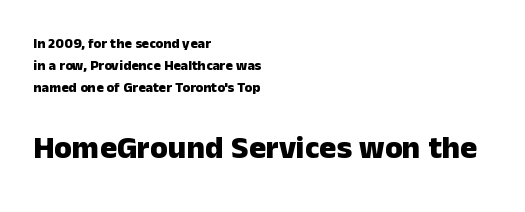
The image shows 32 px heavy sans-serif type, upright; set left-aligned, normal line spacing (1.58x), normal letter spacing, not underlined; the second (bottom) block is 2.29x larger; low stroke contrast and a medium x-height.
